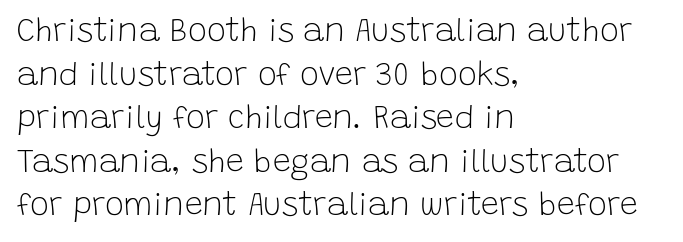
The image shows 32 px light sans-serif type, upright; set left-aligned, normal line spacing (1.36x), normal letter spacing, not underlined; low stroke contrast and a large x-height.
